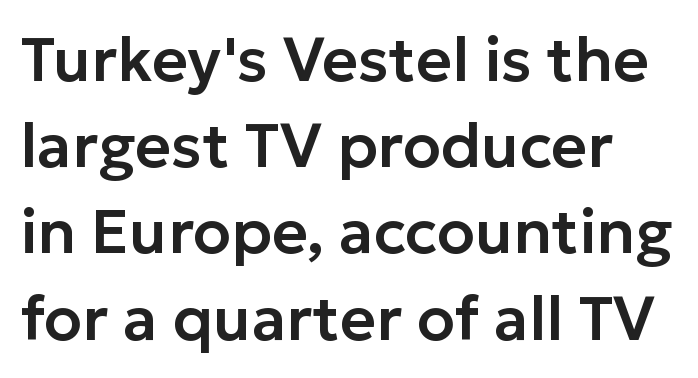
The image shows 62 px sans-serif type, upright; set normal line spacing (1.39x), normal letter spacing, not underlined; low stroke contrast and a medium x-height.
